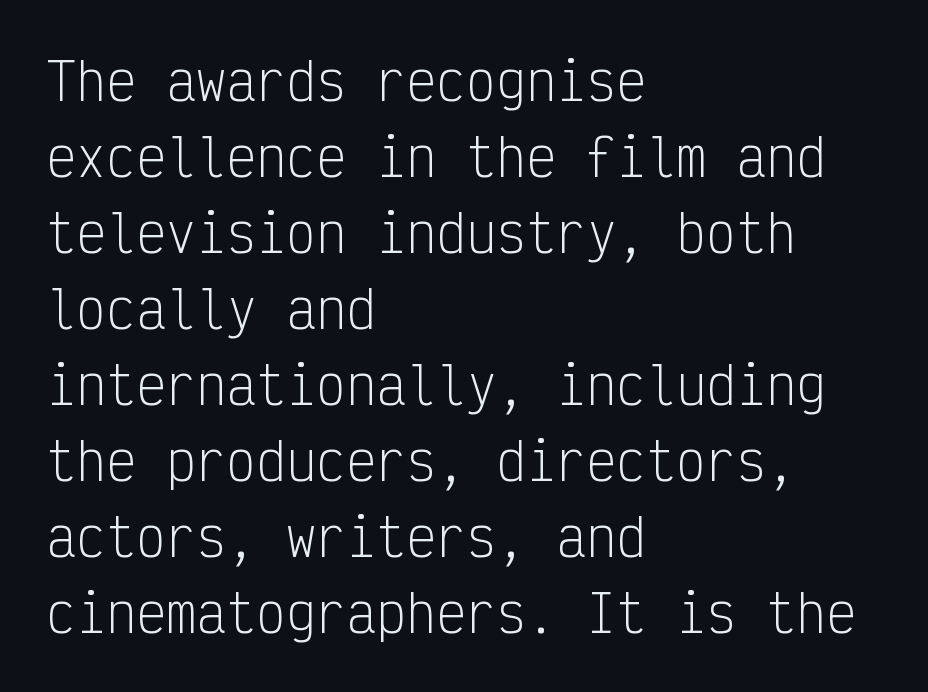
{"serif": "no", "italic": "no", "bold": "no", "weight": "light", "width": "condensed", "stroke_contrast": "low", "x_height": "medium", "monospaced": "yes", "underline": "no", "align": "left", "line_spacing": "normal", "line_spacing_ratio": 1.52, "letter_spacing": "normal", "letter_spacing_em": 0.0, "glyph_px": 50}
